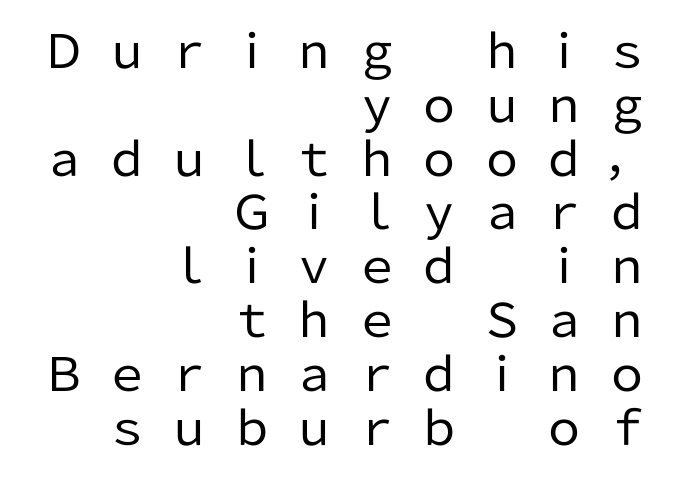
{"serif": "no", "italic": "no", "bold": "no", "weight": "regular", "width": "normal", "stroke_contrast": "low", "x_height": "medium", "monospaced": "no", "underline": "no", "align": "right", "line_spacing_ratio": 1.17, "letter_spacing": "wide", "letter_spacing_em": 0.36, "glyph_px": 46}
